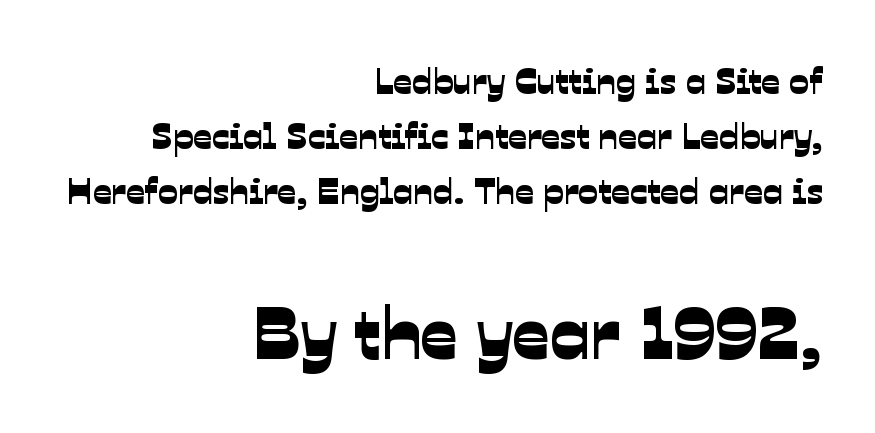
The image shows 74 px sans-serif type; set right-aligned, normal line spacing (1.48x), normal letter spacing, not underlined; the second (bottom) block is 2.0x larger; low stroke contrast and a medium x-height.
